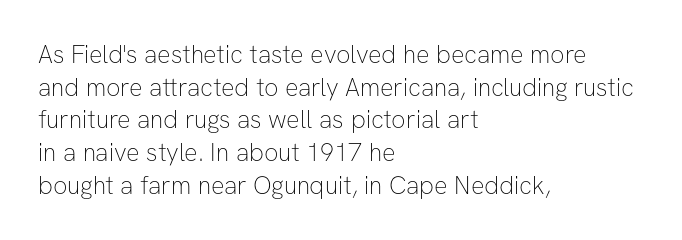
What's the leading like? Ordinary, nothing unusual. The passage shown has conventional tracking throughout. The typography opts for an upright posture over an oblique one. The passage is arranged the way most books set body copy — flush left.
